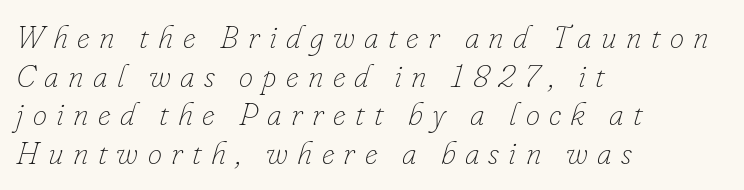
The image shows 32 px thin type, italic (leaning right); set left-aligned, line spacing 1.21x, unusually wide letter spacing (+0.29 em), not underlined; low stroke contrast and a small x-height.
